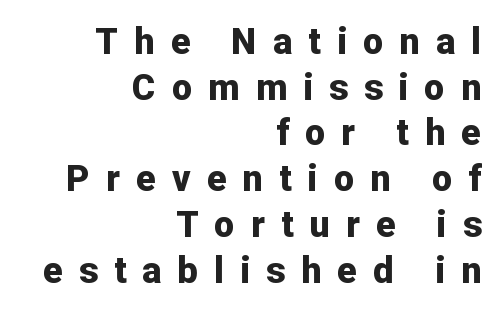
Q: Is the text bold? A: Yes.
Q: Is the text italic (slanted)? A: No, it is upright.
Q: Is the typeface a serif or a sans-serif typeface? A: Sans-serif.
Q: Is the text underlined? A: No.
Q: How is the paragraph aligned? A: Right-aligned.
Q: Is the spacing between letters normal or unusually wide? A: Unusually wide.
Q: Is the spacing between lines tight, normal or loose? A: Normal.
Q: Width (condensed, normal, or wide)? A: Normal.
Q: Stroke contrast? A: Low.
Q: x-height? A: Medium.
Q: Monospaced? A: No.
